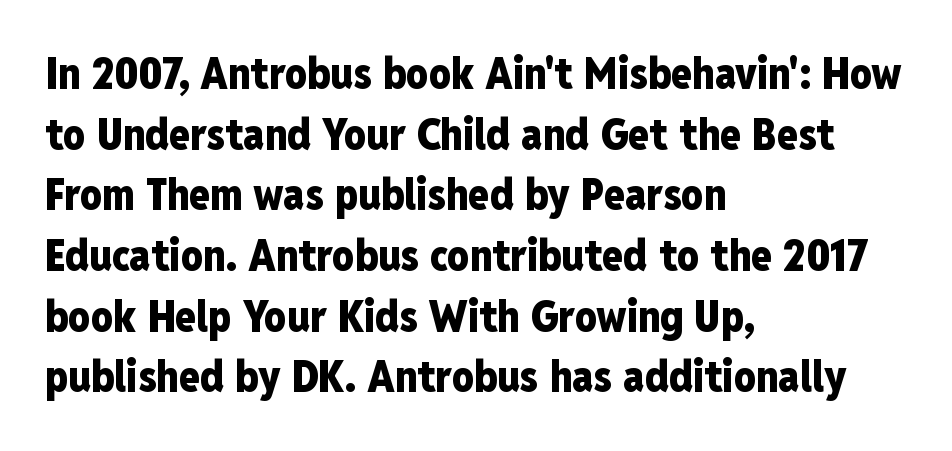
{"serif": "no", "italic": "no", "bold": "yes", "weight": "heavy", "width": "condensed", "stroke_contrast": "low", "x_height": "medium", "monospaced": "no", "underline": "no", "align": "left", "line_spacing": "normal", "line_spacing_ratio": 1.41, "letter_spacing": "normal", "letter_spacing_em": 0.0, "glyph_px": 43}
